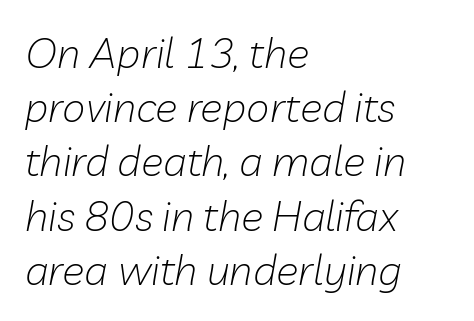
The image shows 42 px light type, italic (leaning right); set left-aligned, normal line spacing (1.29x), normal letter spacing, not underlined; low stroke contrast and a medium x-height.
